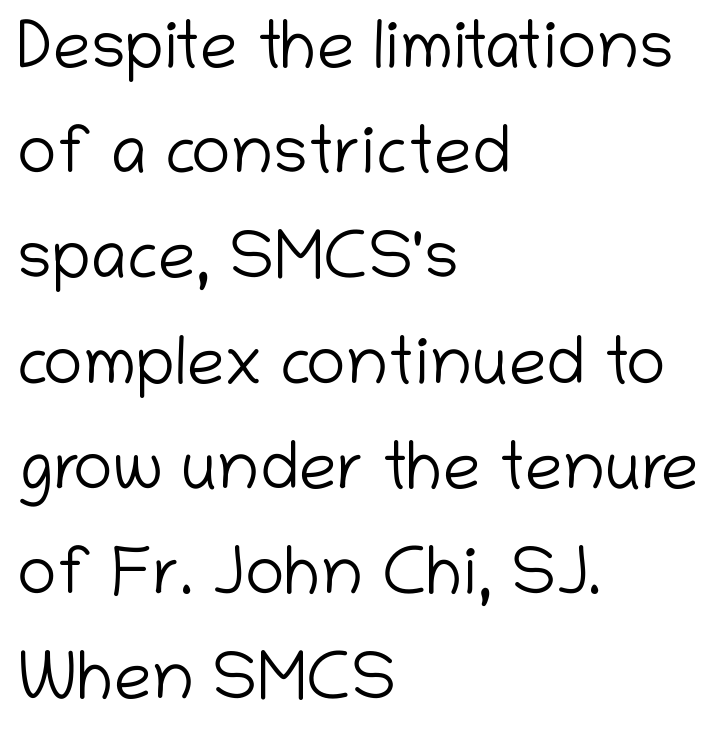
{"serif": "no", "italic": "no", "bold": "no", "weight": "light", "width": "normal", "stroke_contrast": "low", "x_height": "medium", "monospaced": "no", "underline": "no", "align": "left", "line_spacing": "normal", "line_spacing_ratio": 1.57, "letter_spacing": "normal", "letter_spacing_em": 0.0, "glyph_px": 67}
